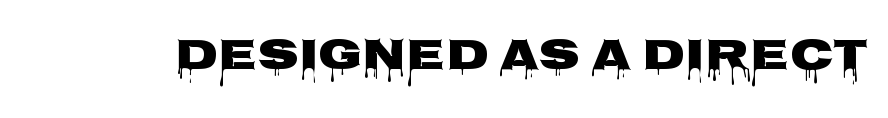
The image shows 45 px wide sans-serif type, upright; set normal letter spacing, not underlined; low stroke contrast and a large x-height.
